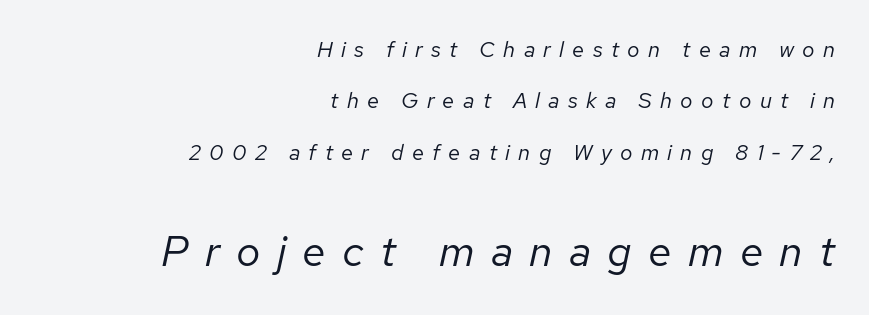
{"italic": "yes", "lean": "right", "slant_degrees": 12, "bold": "no", "weight": "regular", "width": "normal", "stroke_contrast": "low", "x_height": "medium", "monospaced": "no", "underline": "no", "align": "right", "line_spacing": "loose", "line_spacing_ratio": 2.33, "letter_spacing": "wide", "letter_spacing_em": 0.38, "larger_block": "second", "size_ratio": 1.95, "glyph_px": 43}
